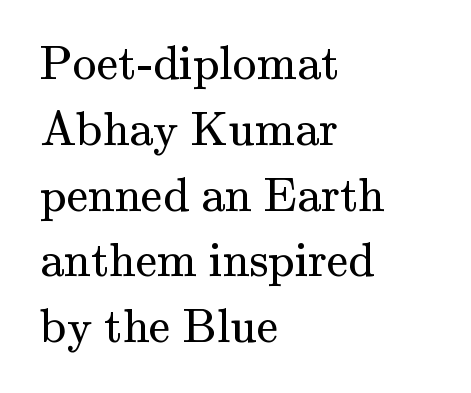
The image shows 48 px regular-weight serif type, upright; set left-aligned, normal line spacing (1.37x), normal letter spacing, not underlined; medium stroke contrast and a small x-height.
